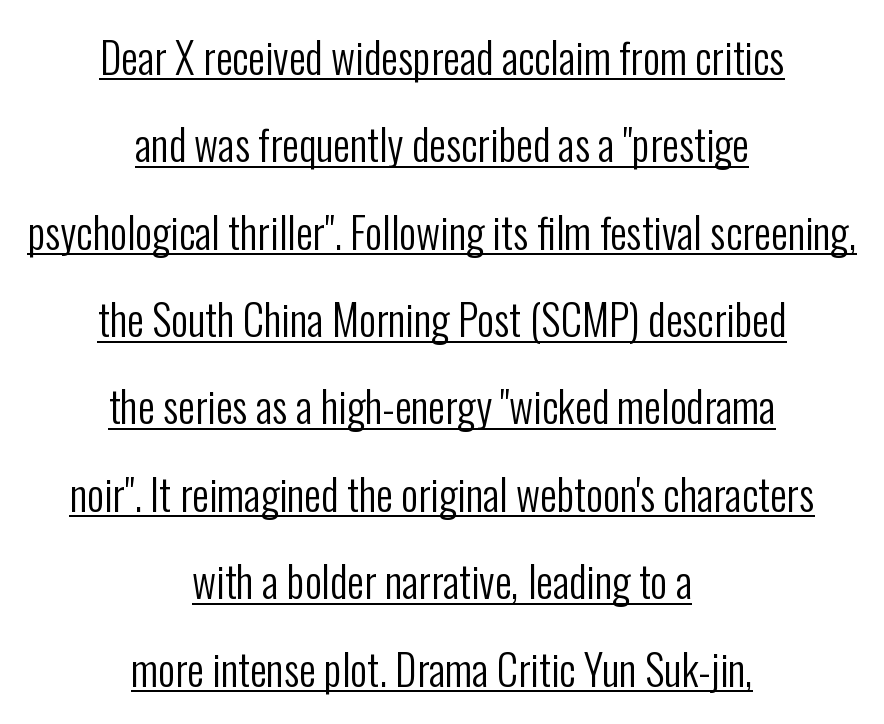
{"serif": "no", "italic": "no", "bold": "no", "weight": "regular", "width": "condensed", "stroke_contrast": "low", "x_height": "medium", "monospaced": "no", "underline": "yes", "align": "center", "line_spacing": "loose", "line_spacing_ratio": 2.08, "letter_spacing": "normal", "letter_spacing_em": 0.0, "glyph_px": 42}
